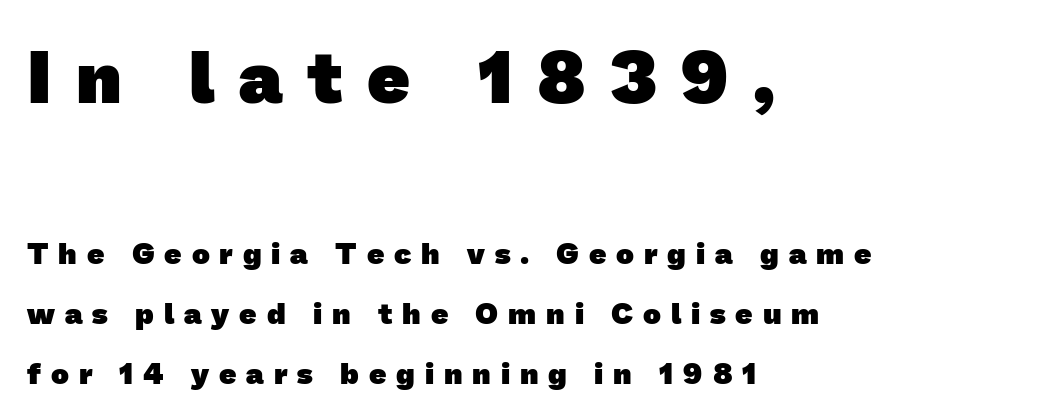
Q: Is the text bold? A: Yes.
Q: Is the typeface a serif or a sans-serif typeface? A: Sans-serif.
Q: Is the text underlined? A: No.
Q: How is the paragraph aligned? A: Left-aligned.
Q: Is the spacing between letters normal or unusually wide? A: Unusually wide.
Q: Is the spacing between lines tight, normal or loose? A: Loose.
Q: Which block of text is set in a larger size, the first (top) or the second (bottom)? A: The first (top) one.
Q: Width (condensed, normal, or wide)? A: Normal.
Q: Stroke contrast? A: Low.
Q: x-height? A: Medium.
Q: Monospaced? A: No.
